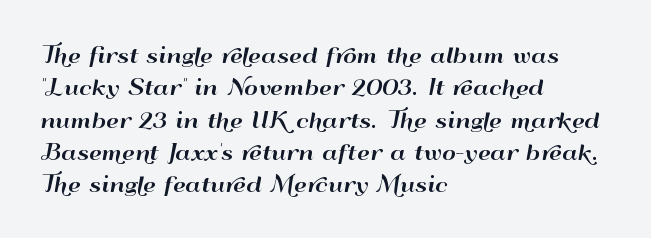
{"underline": "no", "align": "left", "line_spacing": "normal", "line_spacing_ratio": 1.54, "letter_spacing": "normal", "letter_spacing_em": 0.0, "glyph_px": 21}
